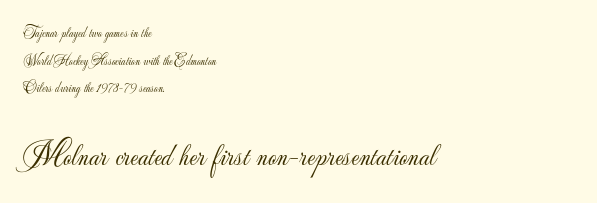
Q: Is the text bold? A: No.
Q: Is the text italic (slanted)? A: Yes.
Q: Is the typeface a serif or a sans-serif typeface? A: Sans-serif.
Q: Is the text underlined? A: No.
Q: How is the paragraph aligned? A: Left-aligned.
Q: Is the spacing between letters normal or unusually wide? A: Normal.
Q: Is the spacing between lines tight, normal or loose? A: Loose.
Q: Which block of text is set in a larger size, the first (top) or the second (bottom)? A: The second (bottom) one.
Q: Width (condensed, normal, or wide)? A: Normal.
Q: Stroke contrast? A: Low.
Q: x-height? A: Small.
Q: Monospaced? A: No.
